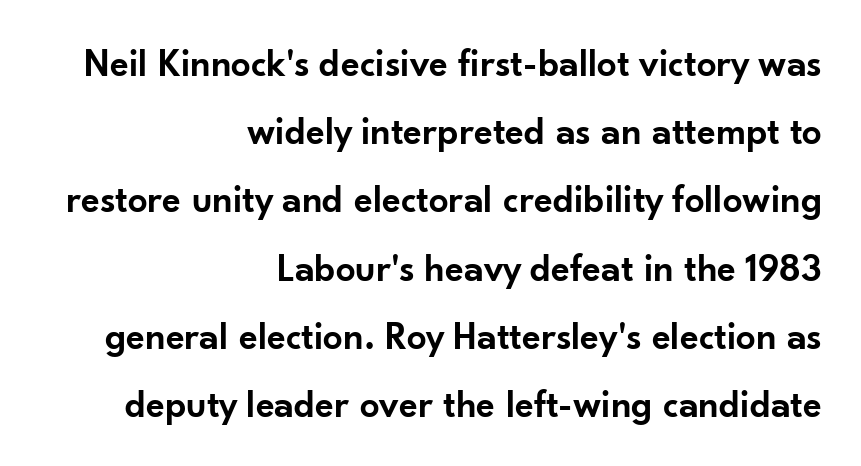
{"serif": "no", "italic": "no", "bold": "semi", "weight": "semibold", "width": "normal", "stroke_contrast": "low", "x_height": "small", "monospaced": "no", "underline": "no", "align": "right", "line_spacing_ratio": 1.75, "letter_spacing": "normal", "letter_spacing_em": 0.0, "glyph_px": 39}
